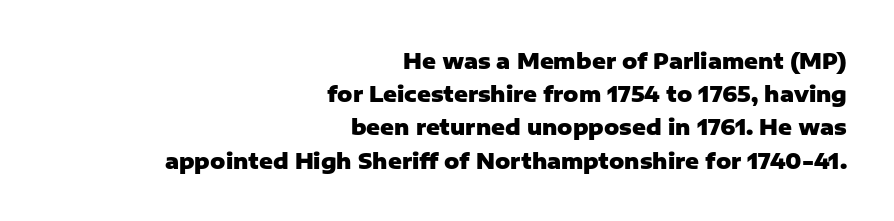
The image shows 21 px bold type, upright; set right-aligned, normal line spacing (1.58x), normal letter spacing, not underlined.
